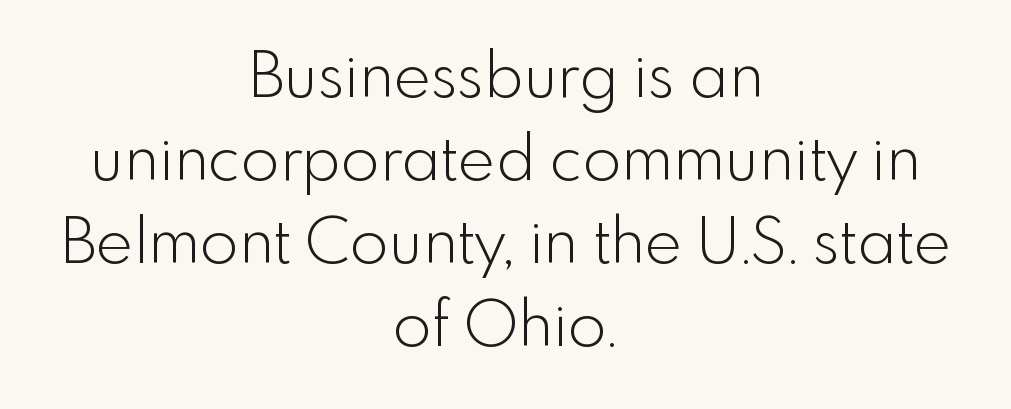
{"serif": "no", "italic": "no", "bold": "no", "weight": "light", "width": "normal", "x_height": "small", "monospaced": "no", "underline": "no", "align": "center", "line_spacing": "normal", "line_spacing_ratio": 1.32, "letter_spacing": "normal", "letter_spacing_em": 0.0, "glyph_px": 63}
